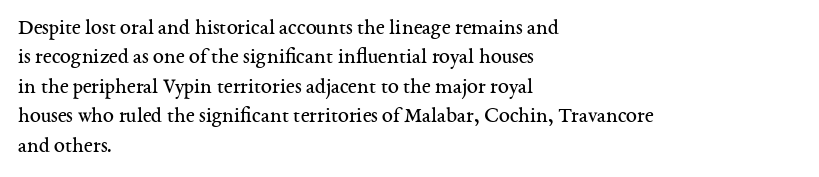
{"italic": "no", "bold": "no", "underline": "no", "align": "left", "line_spacing": "normal", "line_spacing_ratio": 1.34, "letter_spacing": "normal", "letter_spacing_em": 0.0, "glyph_px": 22}
